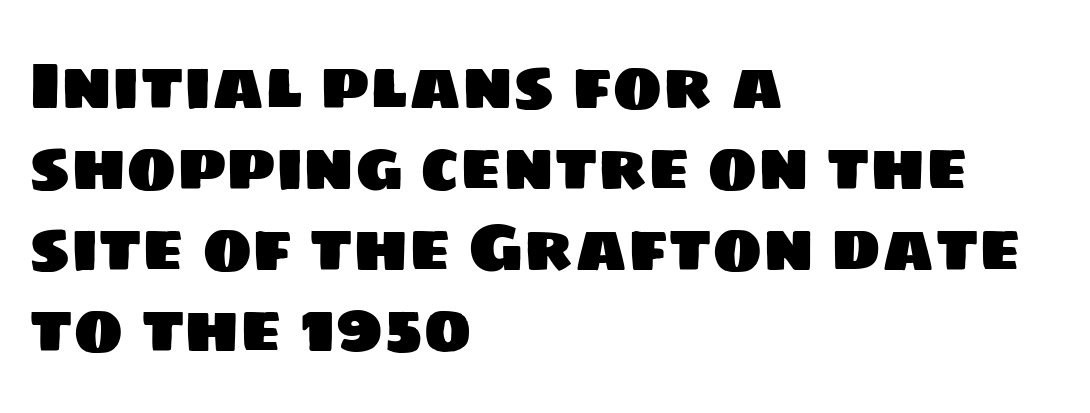
{"serif": "no", "width": "normal", "stroke_contrast": "low", "x_height": "large", "monospaced": "no", "underline": "no", "align": "left", "line_spacing_ratio": 1.21, "letter_spacing": "normal", "letter_spacing_em": 0.0, "glyph_px": 67}
